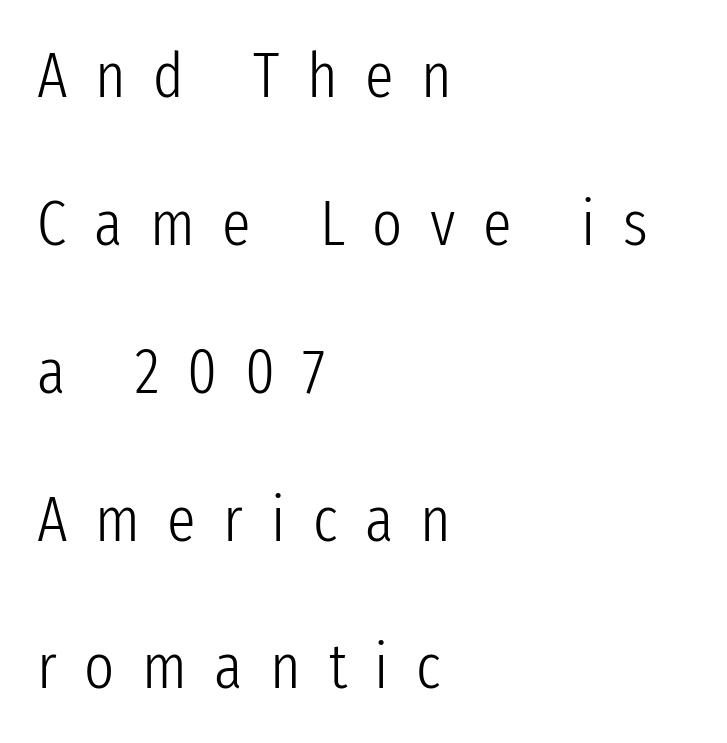
Characters remain perfectly vertical along every line. The letterforms sit at book weight or below. The zone under the glyphs is completely vacant. The face used here is proportionally spaced, like ordinary book or web type.
